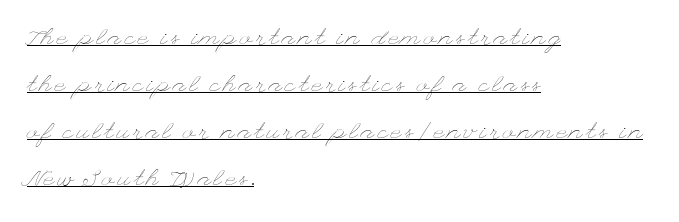
The image shows 23 px text type; set left-aligned, loose line spacing (2.05x), underlined.
